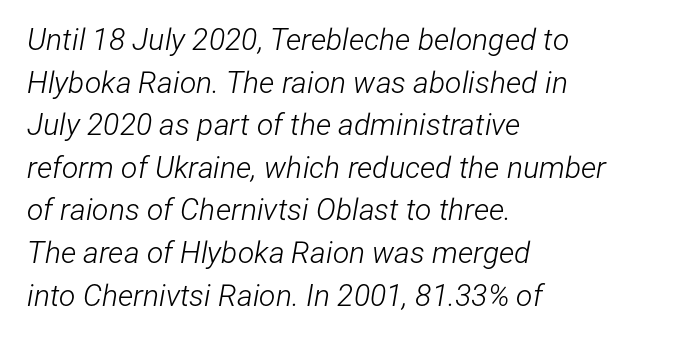
Think of a printed novel: that variable character pitch is what you see here. Looking at the ascenders, they clearly lean. Decoration check: the copy has no underline. The letterforms sit at book weight or below. Nothing unusual about the tracking: characters are spaced as the font intends.
